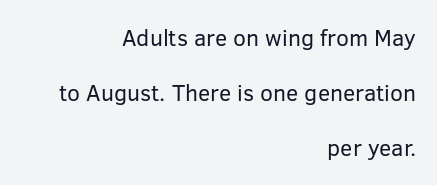
{"italic": "no", "bold": "no", "underline": "no", "align": "right", "line_spacing": "loose", "line_spacing_ratio": 2.4, "letter_spacing": "normal", "letter_spacing_em": 0.0, "glyph_px": 23}
